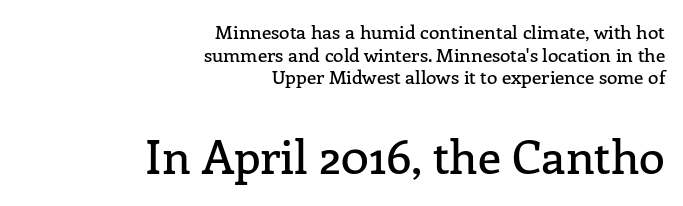
Q: Is the text italic (slanted)? A: No, it is upright.
Q: Is the typeface a serif or a sans-serif typeface? A: Serif.
Q: Is the text underlined? A: No.
Q: How is the paragraph aligned? A: Right-aligned.
Q: Is the spacing between letters normal or unusually wide? A: Normal.
Q: Which block of text is set in a larger size, the first (top) or the second (bottom)? A: The second (bottom) one.
Q: Width (condensed, normal, or wide)? A: Normal.
Q: Stroke contrast? A: Low.
Q: x-height? A: Medium.
Q: Monospaced? A: No.
